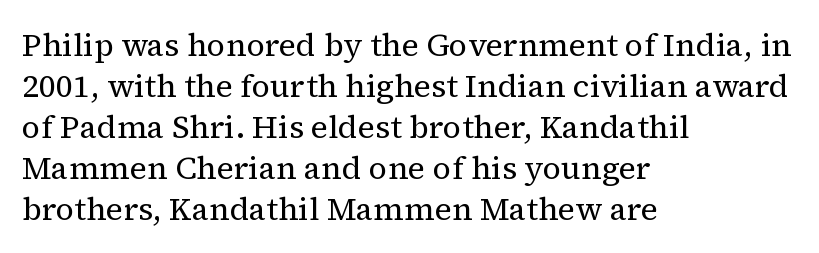
The image shows 32 px regular-weight serif type, upright; set left-aligned, normal line spacing (1.28x), normal letter spacing, not underlined; medium stroke contrast and a medium x-height.
